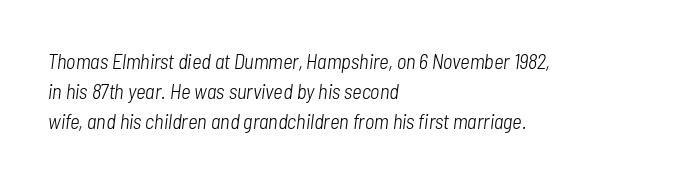
{"italic": "yes", "lean": "right", "slant_degrees": 7, "bold": "no", "underline": "no", "align": "left", "line_spacing": "normal", "line_spacing_ratio": 1.44, "letter_spacing": "normal", "letter_spacing_em": 0.0, "glyph_px": 21}
